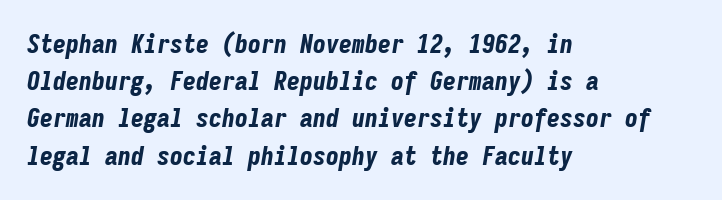
The image shows 26 px bold type, italic (leaning right); set left-aligned, normal line spacing (1.43x), normal letter spacing, not underlined.
